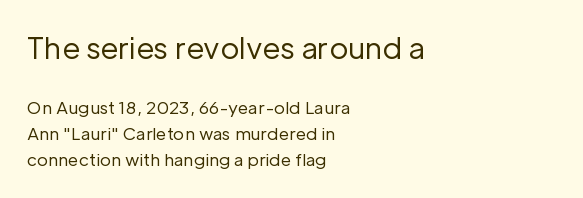
Q: Is the text bold? A: No.
Q: Is the text italic (slanted)? A: No, it is upright.
Q: Is the typeface a serif or a sans-serif typeface? A: Sans-serif.
Q: Is the text underlined? A: No.
Q: How is the paragraph aligned? A: Left-aligned.
Q: Is the spacing between letters normal or unusually wide? A: Normal.
Q: Is the spacing between lines tight, normal or loose? A: Normal.
Q: Which block of text is set in a larger size, the first (top) or the second (bottom)? A: The first (top) one.
Q: Width (condensed, normal, or wide)? A: Normal.
Q: Stroke contrast? A: Low.
Q: x-height? A: Medium.
Q: Monospaced? A: No.
